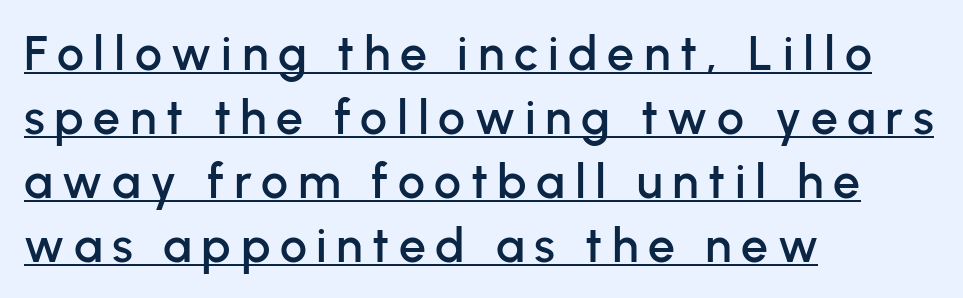
Q: Is the text italic (slanted)? A: No, it is upright.
Q: Is the typeface a serif or a sans-serif typeface? A: Sans-serif.
Q: Is the text underlined? A: Yes.
Q: How is the paragraph aligned? A: Left-aligned.
Q: Is the spacing between letters normal or unusually wide? A: Unusually wide.
Q: Is the spacing between lines tight, normal or loose? A: Normal.
Q: Width (condensed, normal, or wide)? A: Normal.
Q: Stroke contrast? A: Low.
Q: x-height? A: Medium.
Q: Monospaced? A: No.
